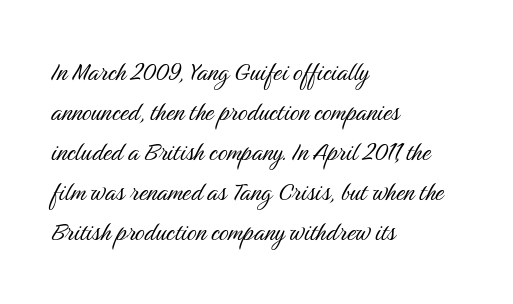
Horizontal bands of white between lines are of average thickness. The setting favours the left margin, as ordinary paragraphs usually do. Has an underline been added? It has not. Do the characters align in a grid? No, the font is proportional.
